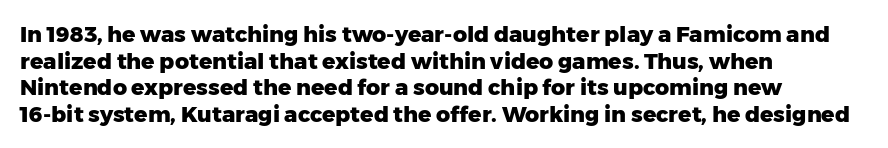
{"italic": "no", "bold": "yes", "underline": "no", "align": "left", "line_spacing_ratio": 1.21, "letter_spacing": "normal", "letter_spacing_em": 0.0, "glyph_px": 22}
